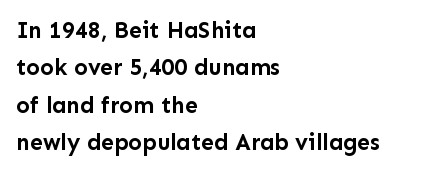
{"italic": "no", "bold": "yes", "underline": "no", "align": "left", "line_spacing": "normal", "line_spacing_ratio": 1.62, "letter_spacing": "normal", "letter_spacing_em": 0.0, "glyph_px": 23}
